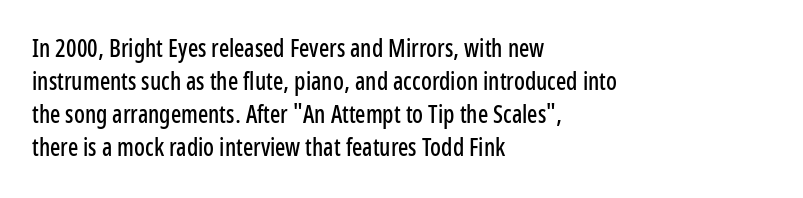
The image shows 24 px text type, upright; set left-aligned, normal line spacing (1.38x), normal letter spacing, not underlined.
